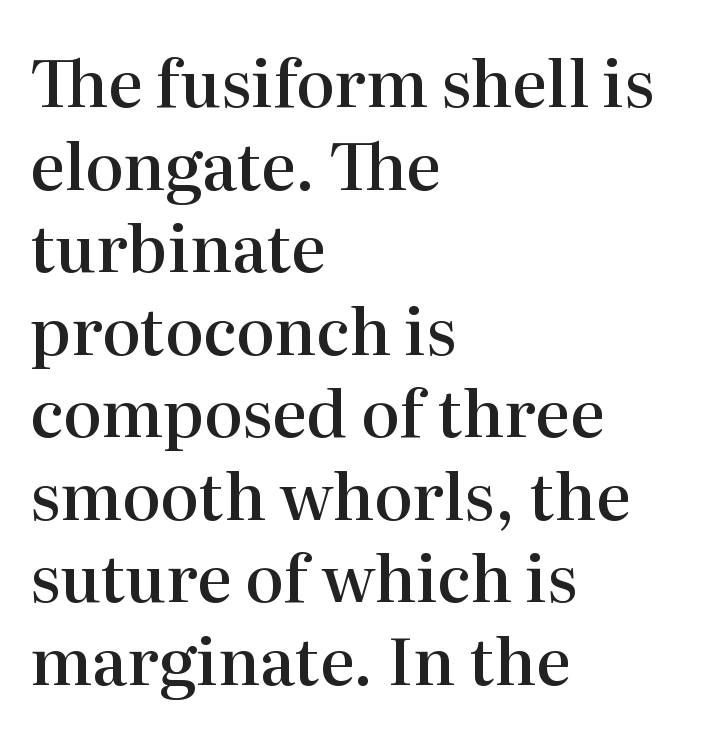
{"serif": "yes", "italic": "no", "bold": "semi", "weight": "semibold", "width": "normal", "stroke_contrast": "high", "x_height": "medium", "monospaced": "no", "underline": "no", "align": "left", "line_spacing": "normal", "line_spacing_ratio": 1.27, "letter_spacing": "normal", "letter_spacing_em": 0.0, "glyph_px": 65}
